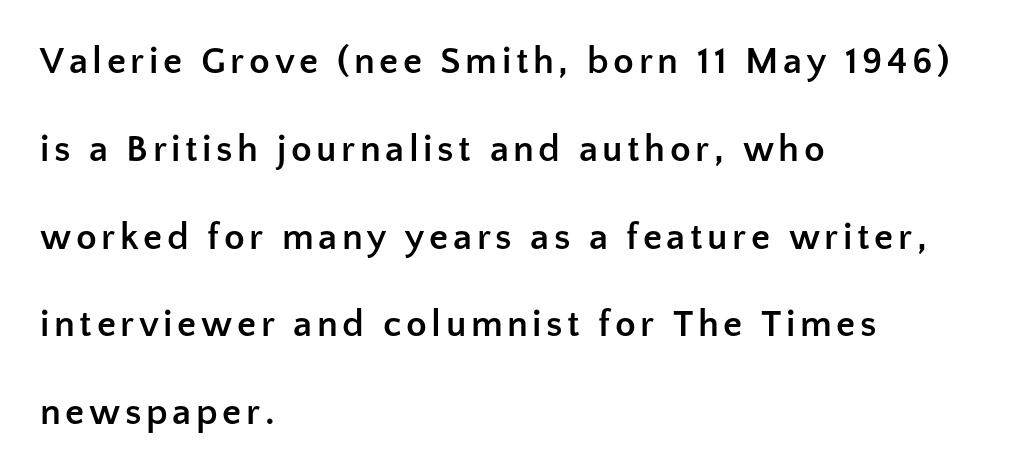
{"serif": "no", "italic": "no", "bold": "yes", "weight": "semibold", "width": "normal", "stroke_contrast": "low", "x_height": "medium", "monospaced": "no", "underline": "no", "align": "left", "line_spacing": "loose", "line_spacing_ratio": 2.31, "glyph_px": 38}
